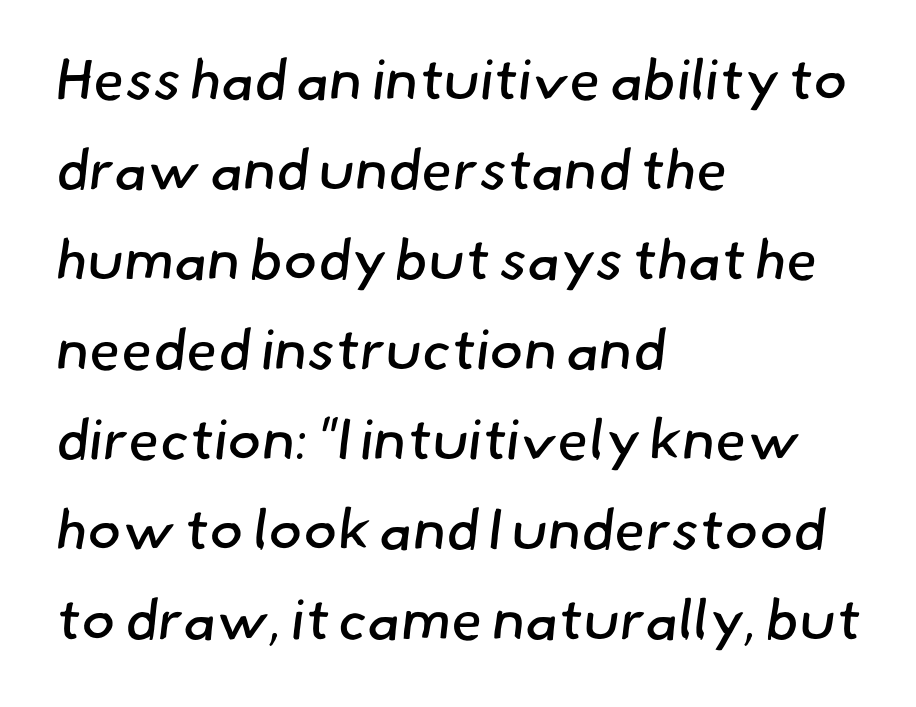
{"serif": "no", "bold": "no", "weight": "regular", "width": "normal", "stroke_contrast": "low", "x_height": "small", "monospaced": "no", "underline": "no", "align": "left", "line_spacing": "normal", "line_spacing_ratio": 1.58, "letter_spacing": "normal", "letter_spacing_em": 0.0, "glyph_px": 57}
